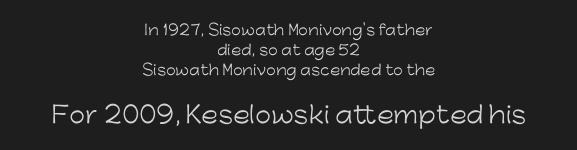
Q: Is the text bold? A: No.
Q: Is the text italic (slanted)? A: No, it is upright.
Q: Is the text underlined? A: No.
Q: How is the paragraph aligned? A: Centered.
Q: Is the spacing between letters normal or unusually wide? A: Normal.
Q: Is the spacing between lines tight, normal or loose? A: Normal.
Q: Which block of text is set in a larger size, the first (top) or the second (bottom)? A: The second (bottom) one.
